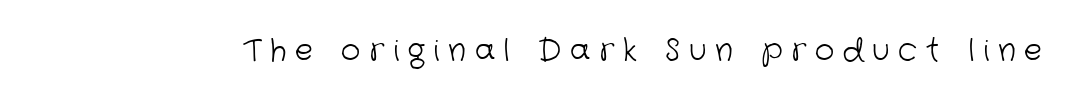
The image shows 30 px light sans-serif type; set unusually wide letter spacing (+0.29 em), not underlined; low stroke contrast and a medium x-height.
